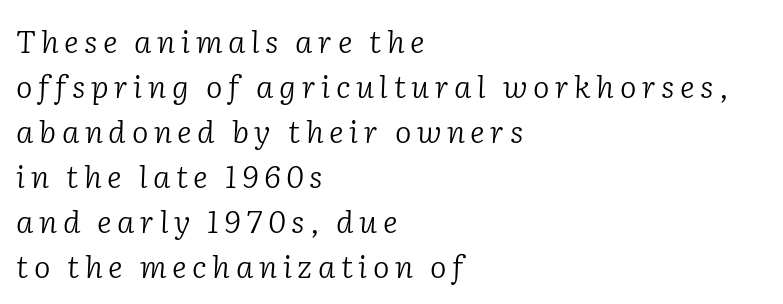
{"serif": "yes", "italic": "yes", "lean": "right", "slant_degrees": 2, "bold": "no", "weight": "light", "width": "normal", "stroke_contrast": "low", "x_height": "medium", "monospaced": "no", "underline": "no", "align": "left", "line_spacing": "normal", "line_spacing_ratio": 1.45, "glyph_px": 31}
